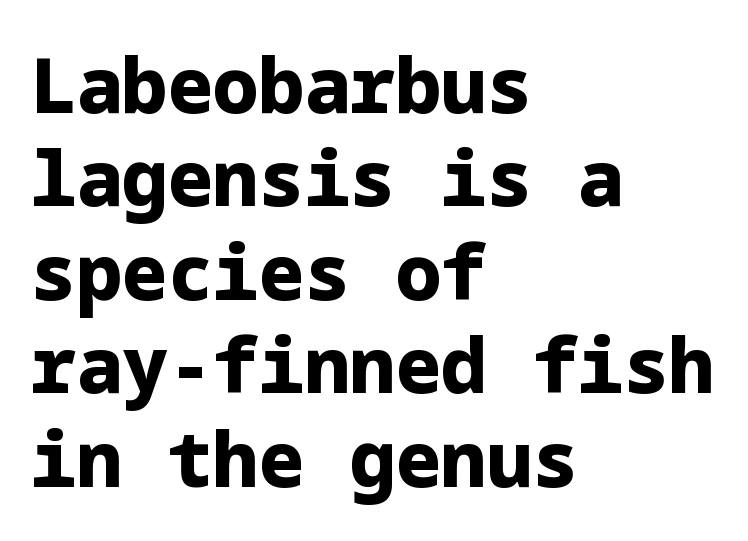
The image shows 76 px heavy sans-serif type, upright; set left-aligned, line spacing 1.23x, normal letter spacing, not underlined; low stroke contrast and a medium x-height.
